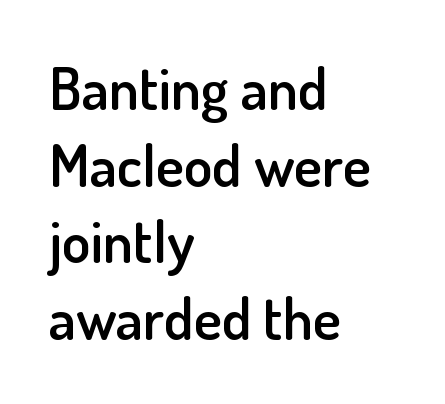
When letters stand straight like this, we call the style roman or upright. The passage is arranged the way most books set body copy — flush left. This sample keeps an unexceptional amount of space between lines. Default kerning and tracking; the words read as compact shapes. A bare baseline throughout the passage.
